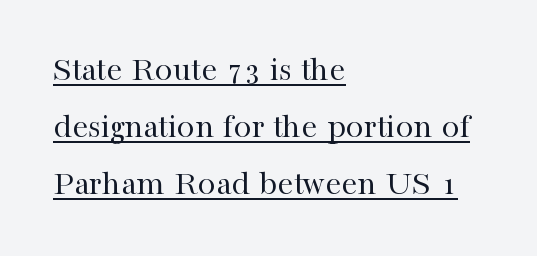
The passage shown has conventional tracking throughout. Caption: face not bold, strokes unweighted. Each line of the rendering has a horizontal stroke beneath the glyphs. Small tapered or slab feet sit at the stroke ends, so this counts as serif. Notice how descenders clear the ascenders below comfortably — that's standard leading.
